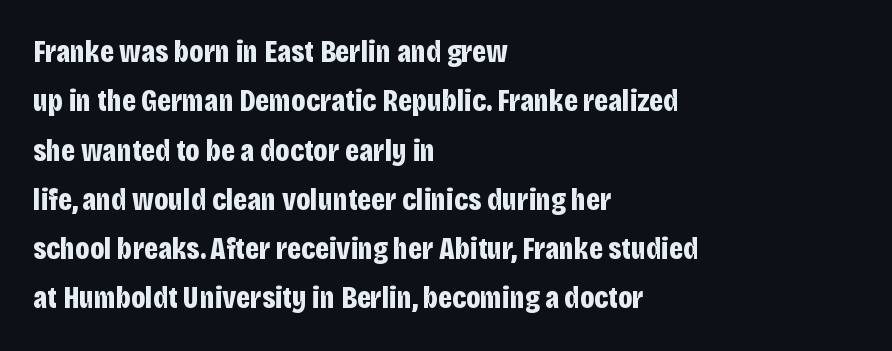
Between one letter and the next there's only the usual sliver of space. Each new line begins a customary step beneath the previous one. Type style note: lacks serifs. Typographic density is high because the face is bold. Italic? Not at all — the glyphs are vertical.
